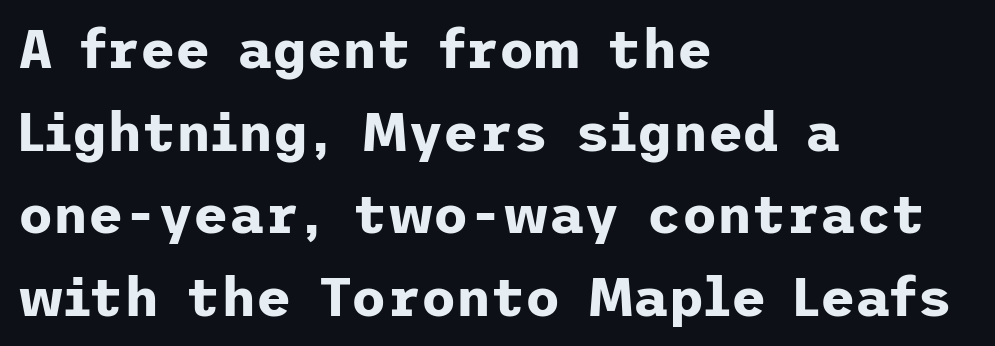
Q: Is the text bold? A: Yes.
Q: Is the text italic (slanted)? A: No, it is upright.
Q: Is the typeface a serif or a sans-serif typeface? A: Sans-serif.
Q: Is the text underlined? A: No.
Q: How is the paragraph aligned? A: Left-aligned.
Q: Is the spacing between letters normal or unusually wide? A: Normal.
Q: Is the spacing between lines tight, normal or loose? A: Normal.
Q: Width (condensed, normal, or wide)? A: Normal.
Q: Stroke contrast? A: Low.
Q: x-height? A: Medium.
